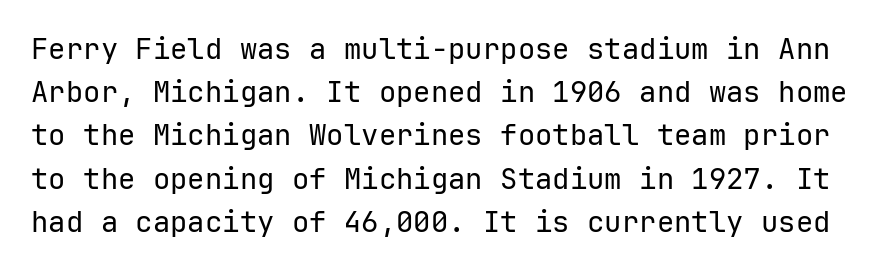
{"serif": "no", "italic": "no", "bold": "no", "weight": "regular", "width": "normal", "stroke_contrast": "low", "x_height": "medium", "underline": "no", "line_spacing": "normal", "line_spacing_ratio": 1.49, "letter_spacing": "normal", "letter_spacing_em": 0.0, "glyph_px": 29}
